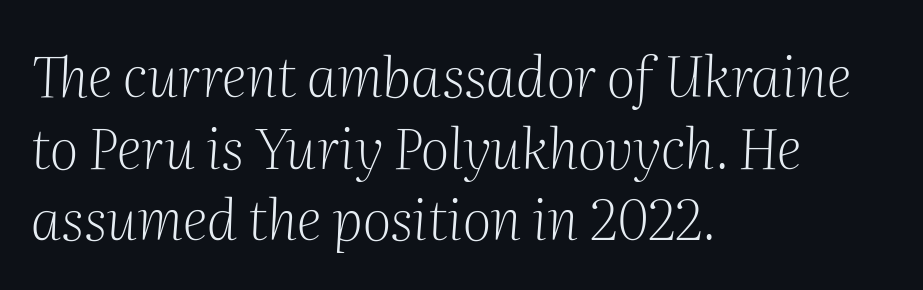
{"serif": "yes", "italic": "yes", "lean": "right", "slant_degrees": 2, "bold": "no", "weight": "light", "width": "normal", "stroke_contrast": "medium", "x_height": "medium", "monospaced": "no", "underline": "no", "align": "left", "line_spacing": "normal", "line_spacing_ratio": 1.28, "letter_spacing": "normal", "letter_spacing_em": 0.0, "glyph_px": 56}
